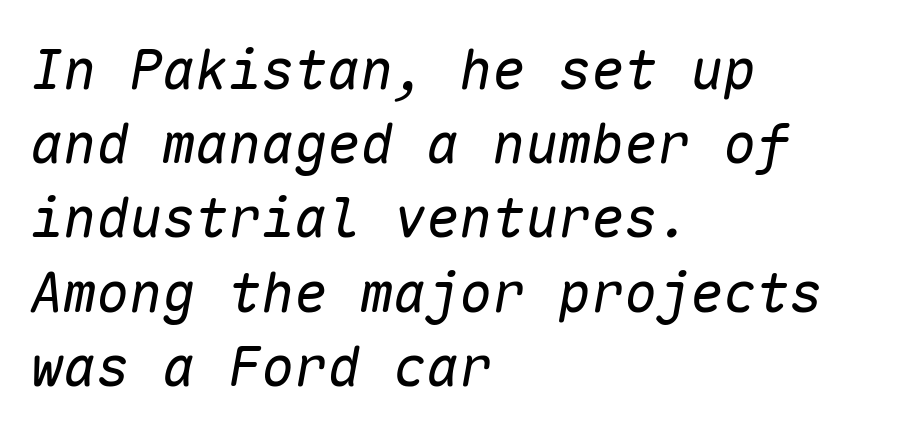
Honestly, the row spacing looks completely unremarkable. Each letter, wide or thin by design, is forced into the same width here. A clean baseline with only descenders dipping below it. The tracking reads as untouched default to a designer's eye. The face looks like a standard text weight, possibly lighter.
